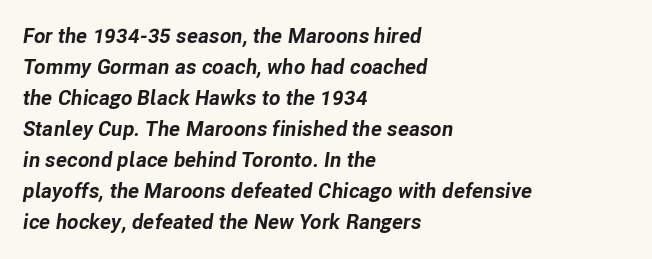
{"italic": "yes", "lean": "right", "slant_degrees": 8, "bold": "yes", "underline": "no", "align": "left", "line_spacing": "normal", "line_spacing_ratio": 1.48, "letter_spacing": "normal", "letter_spacing_em": 0.0, "glyph_px": 21}
